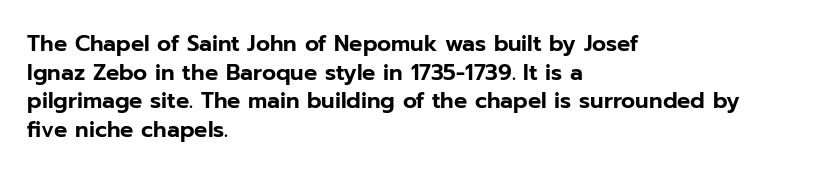
{"italic": "no", "underline": "no", "align": "left", "line_spacing": "normal", "line_spacing_ratio": 1.3, "letter_spacing": "normal", "letter_spacing_em": 0.0, "glyph_px": 22}
